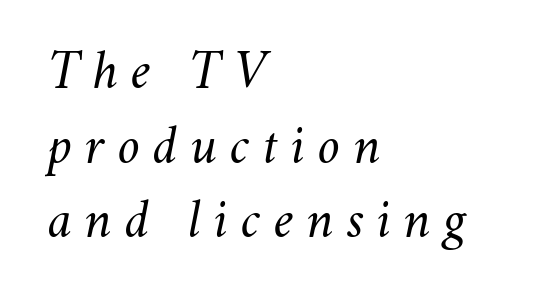
Q: Is the text bold? A: No.
Q: Is the text italic (slanted)? A: Yes, it leans right by about 11 degrees.
Q: Is the text underlined? A: No.
Q: How is the paragraph aligned? A: Left-aligned.
Q: Is the spacing between letters normal or unusually wide? A: Unusually wide.
Q: Is the spacing between lines tight, normal or loose? A: Normal.
Q: Width (condensed, normal, or wide)? A: Normal.
Q: Stroke contrast? A: Medium.
Q: x-height? A: Small.
Q: Monospaced? A: No.
